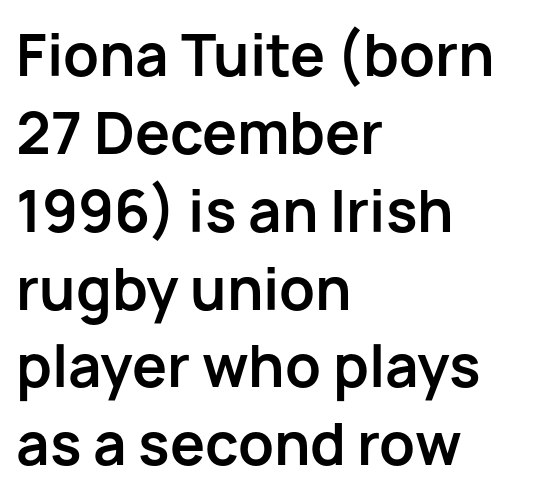
{"serif": "no", "italic": "no", "bold": "yes", "weight": "bold", "width": "normal", "stroke_contrast": "low", "x_height": "medium", "monospaced": "no", "underline": "no", "align": "left", "line_spacing": "normal", "line_spacing_ratio": 1.39, "letter_spacing": "normal", "letter_spacing_em": 0.0, "glyph_px": 56}
